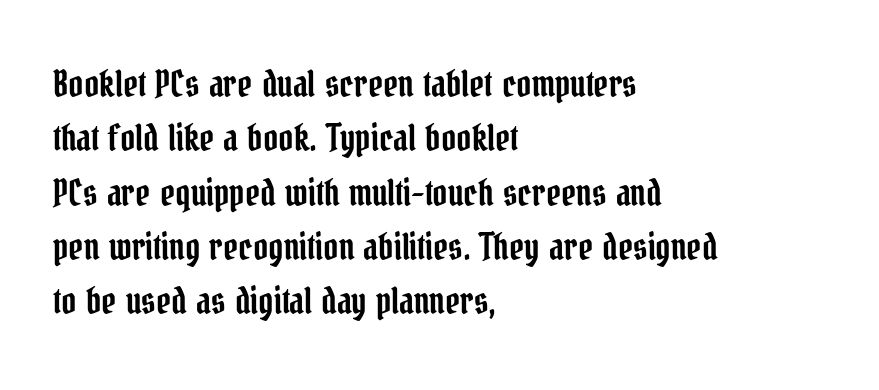
The image shows 36 px condensed serif type, upright; set left-aligned, normal line spacing (1.51x), normal letter spacing, not underlined; low stroke contrast and a medium x-height.
